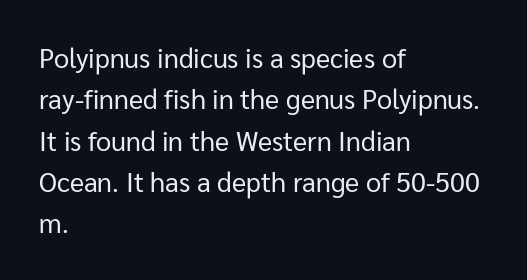
{"italic": "no", "bold": "no", "underline": "no", "align": "left", "line_spacing": "normal", "line_spacing_ratio": 1.53, "letter_spacing": "normal", "letter_spacing_em": 0.0, "glyph_px": 27}
